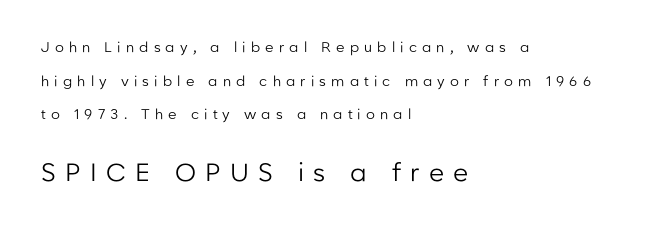
Q: Is the text bold? A: No.
Q: Is the text italic (slanted)? A: No, it is upright.
Q: Is the text underlined? A: No.
Q: How is the paragraph aligned? A: Left-aligned.
Q: Is the spacing between letters normal or unusually wide? A: Unusually wide.
Q: Is the spacing between lines tight, normal or loose? A: Loose.
Q: Which block of text is set in a larger size, the first (top) or the second (bottom)? A: The second (bottom) one.
